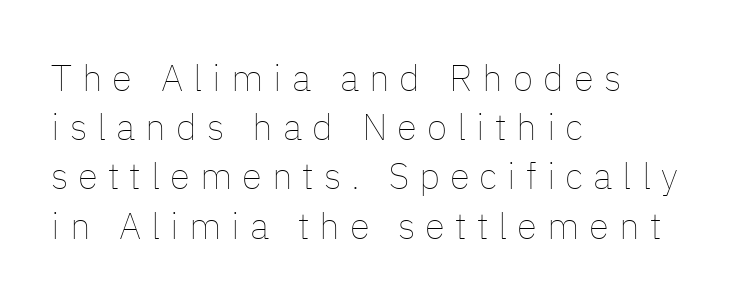
Bold? No — there's no thickening of the strokes. A typesetter would call this proportional, since set widths differ per character. The designer left line spacing at the default. Notice how the stems are strictly vertical — no italics here. There is plenty of visible air inserted between adjacent glyphs.
